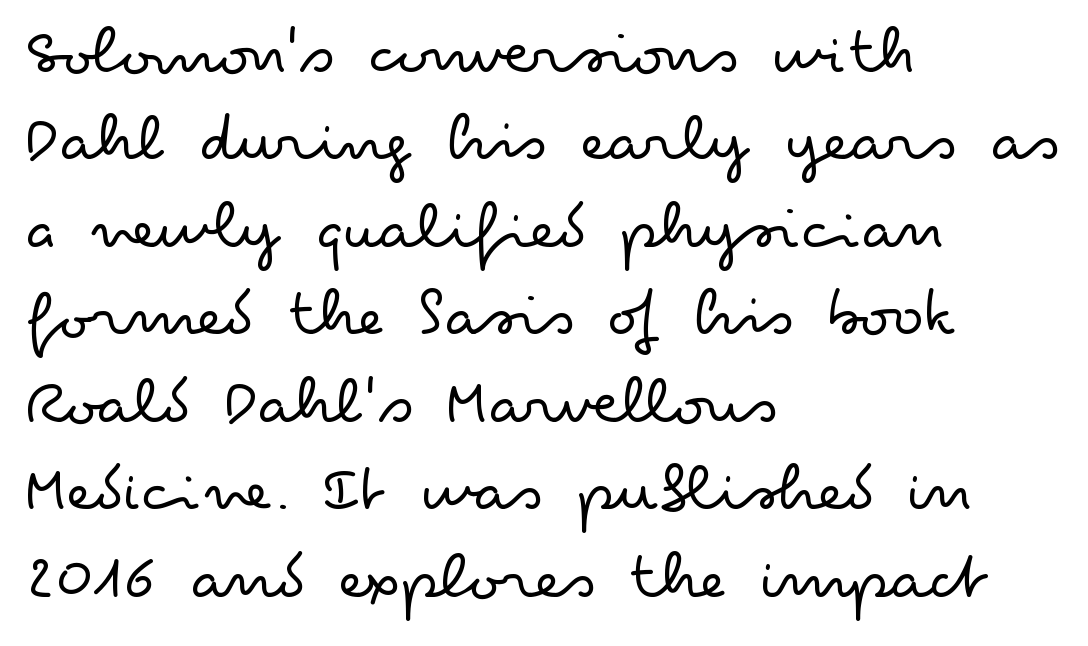
The words here are not underlined. Nothing heavy about these letters — not bold at all. Serif or sans? Sans — the stroke terminals are bare. Varying glyph widths throughout — classic text-font behaviour. The line texture is even and compact thanks to regular tracking. The type sits square on the baseline with zero lean.
